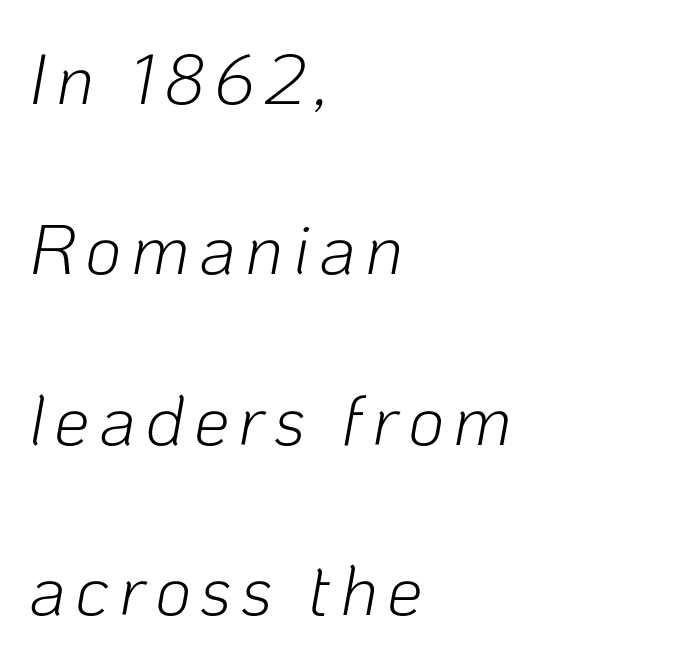
Q: Is the text bold? A: No.
Q: Is the text italic (slanted)? A: Yes, it leans right by about 10 degrees.
Q: Is the text underlined? A: No.
Q: How is the paragraph aligned? A: Left-aligned.
Q: Is the spacing between lines tight, normal or loose? A: Loose.
Q: Width (condensed, normal, or wide)? A: Normal.
Q: Stroke contrast? A: Low.
Q: x-height? A: Medium.
Q: Monospaced? A: No.
